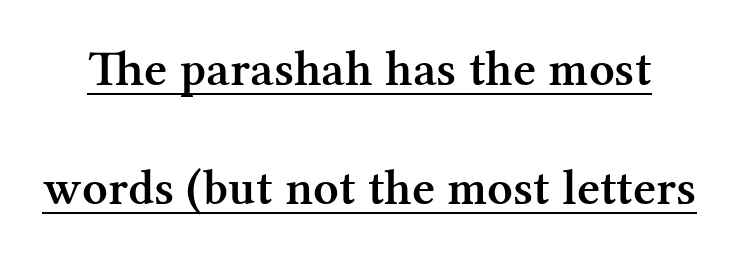
{"serif": "yes", "italic": "no", "bold": "semi", "weight": "semibold", "width": "normal", "stroke_contrast": "medium", "x_height": "medium", "monospaced": "no", "underline": "yes", "line_spacing": "loose", "line_spacing_ratio": 2.38, "letter_spacing": "normal", "letter_spacing_em": 0.0, "glyph_px": 50}
